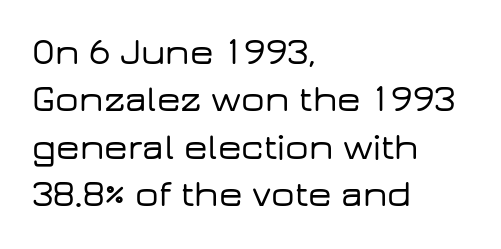
{"serif": "no", "italic": "no", "width": "wide", "stroke_contrast": "low", "x_height": "medium", "monospaced": "no", "underline": "no", "align": "left", "line_spacing": "normal", "line_spacing_ratio": 1.28, "letter_spacing": "normal", "letter_spacing_em": 0.0, "glyph_px": 37}
